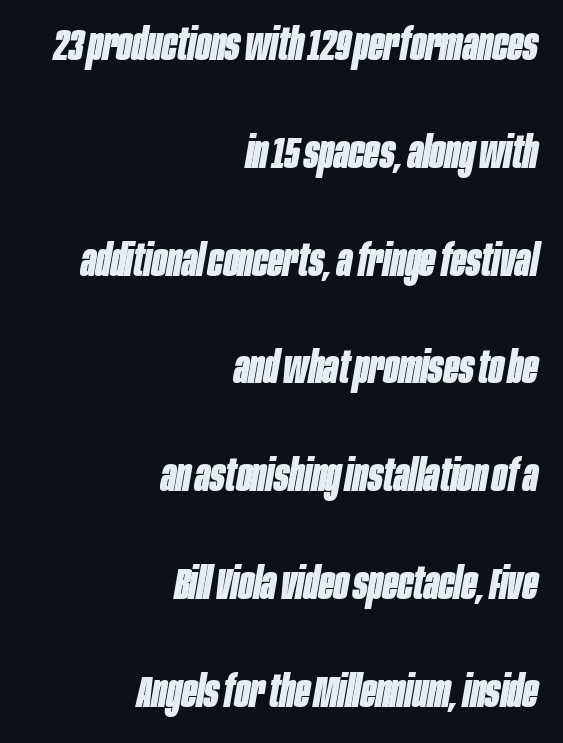
{"italic": "yes", "lean": "right", "slant_degrees": 10, "bold": "yes", "weight": "bold", "width": "condensed", "stroke_contrast": "low", "x_height": "large", "monospaced": "no", "underline": "no", "align": "right", "line_spacing": "loose", "line_spacing_ratio": 2.45, "letter_spacing": "normal", "letter_spacing_em": 0.0, "glyph_px": 44}
